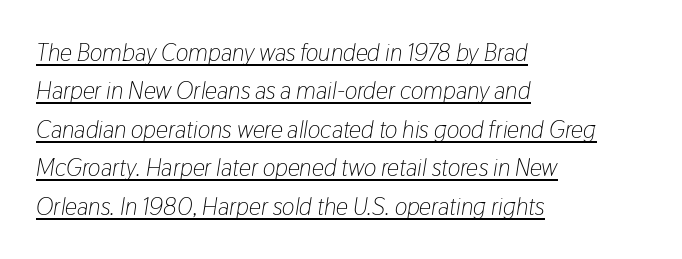
Q: Is the text bold? A: No.
Q: Is the text italic (slanted)? A: Yes, it leans right by about 9 degrees.
Q: Is the text underlined? A: Yes.
Q: How is the paragraph aligned? A: Left-aligned.
Q: Is the spacing between letters normal or unusually wide? A: Normal.
Q: Is the spacing between lines tight, normal or loose? A: Normal.
